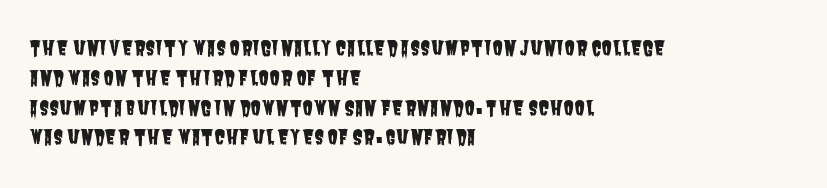
Q: Is the text underlined? A: No.
Q: How is the paragraph aligned? A: Left-aligned.
Q: Is the spacing between letters normal or unusually wide? A: Normal.
Q: Is the spacing between lines tight, normal or loose? A: Normal.
